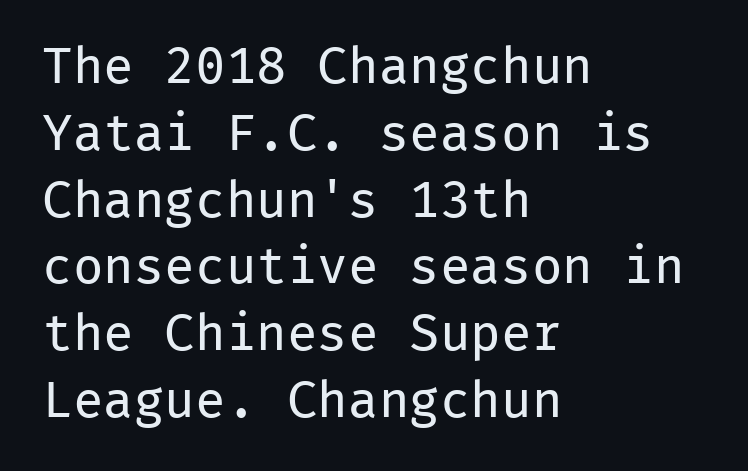
Regarding leading, the lines here are spaced in the standard way. Left-aligned paragraph, ragged on the right. Tracking here is standard; glyphs follow each other at the usual distance. A typesetter would call this monospace, since all characters share one set width. Each letter's strokes conclude bluntly, with no projecting serifs. The space directly below the letters is spotless.
